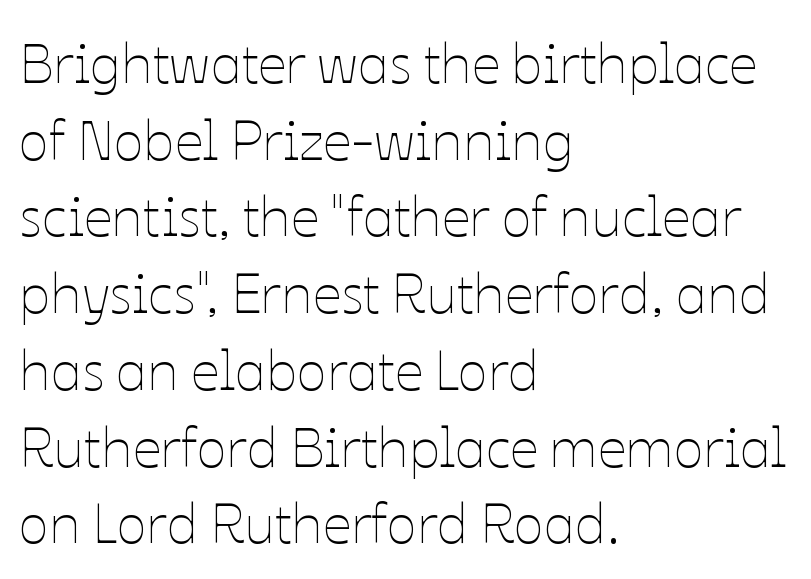
The designer left line spacing at the default. These lines are rendered in a variable-pitch font. The gaps between neighbouring characters are ordinary and unremarkable. In terms of posture, this sample is upright. Letters have the restrained weight of plain body copy at most.
